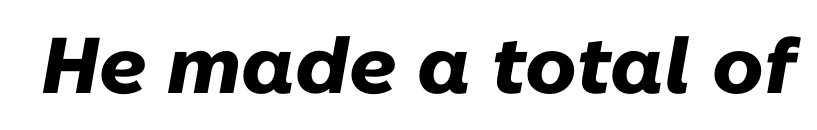
{"italic": "yes", "lean": "right", "slant_degrees": 10, "bold": "yes", "weight": "heavy", "width": "normal", "stroke_contrast": "low", "x_height": "medium", "monospaced": "no", "underline": "no", "letter_spacing": "normal", "letter_spacing_em": 0.0, "glyph_px": 79}
